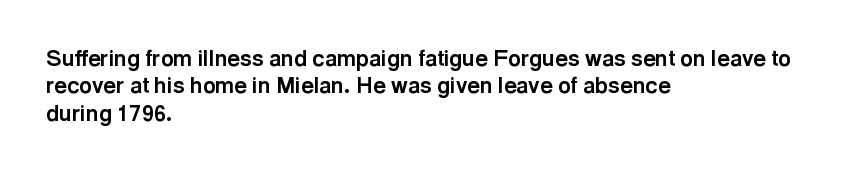
The image shows 22 px bold type, upright; set left-aligned, line spacing 1.24x, normal letter spacing, not underlined.
